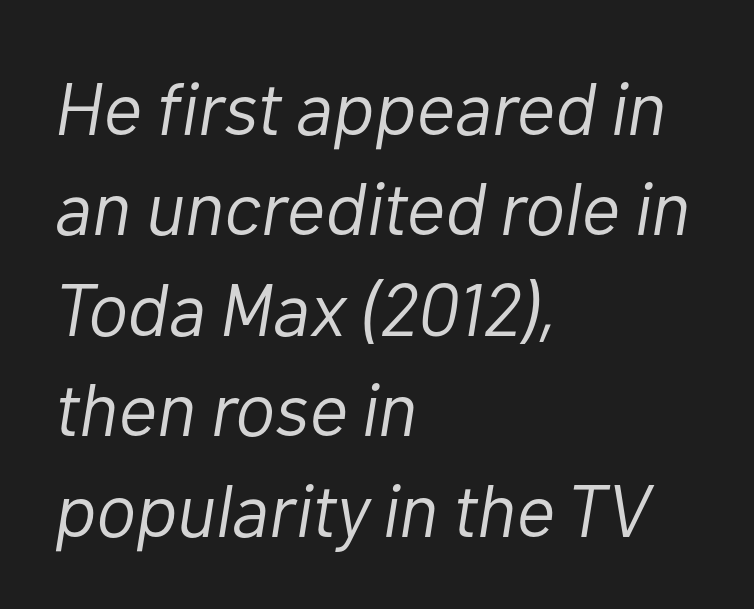
{"italic": "yes", "lean": "right", "slant_degrees": 10, "bold": "no", "weight": "light", "width": "normal", "stroke_contrast": "low", "x_height": "medium", "monospaced": "no", "underline": "no", "align": "left", "line_spacing": "normal", "line_spacing_ratio": 1.34, "letter_spacing": "normal", "letter_spacing_em": 0.0, "glyph_px": 75}
